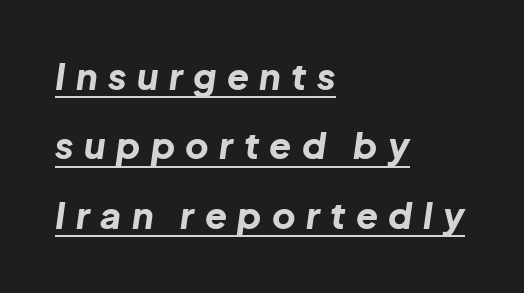
Q: Is the text bold? A: Yes.
Q: Is the text italic (slanted)? A: Yes, it leans right by about 8 degrees.
Q: Is the text underlined? A: Yes.
Q: How is the paragraph aligned? A: Left-aligned.
Q: Is the spacing between letters normal or unusually wide? A: Unusually wide.
Q: Is the spacing between lines tight, normal or loose? A: Loose.
Q: Width (condensed, normal, or wide)? A: Normal.
Q: Stroke contrast? A: Low.
Q: x-height? A: Medium.
Q: Monospaced? A: No.
